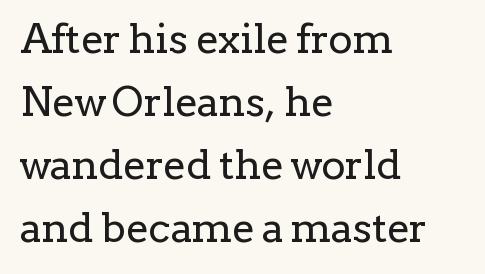
The image shows 41 px regular-weight serif type, upright; set left-aligned, normal line spacing (1.54x), normal letter spacing, not underlined; low stroke contrast and a medium x-height.
